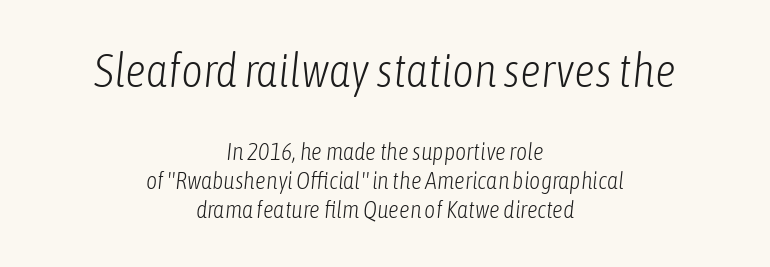
Q: Is the text bold? A: No.
Q: Is the text italic (slanted)? A: Yes, it leans right by about 6 degrees.
Q: Is the text underlined? A: No.
Q: How is the paragraph aligned? A: Centered.
Q: Is the spacing between letters normal or unusually wide? A: Normal.
Q: Which block of text is set in a larger size, the first (top) or the second (bottom)? A: The first (top) one.
Q: Width (condensed, normal, or wide)? A: Condensed.
Q: Stroke contrast? A: Low.
Q: x-height? A: Medium.
Q: Monospaced? A: No.
